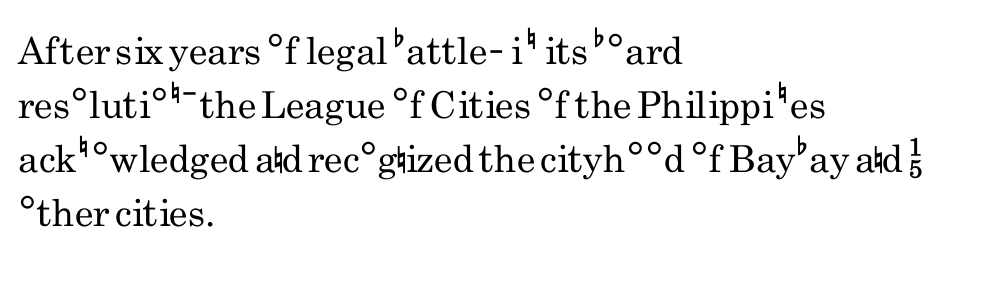
Reading down the column, the eye jumps a familiar distance to each next line. Decoration check: the copy has no underline. One-word summary of the alignment: left. Italic? Not at all — the glyphs are vertical.
